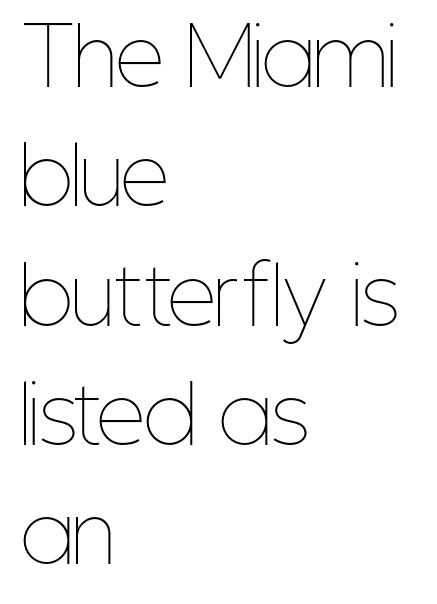
Q: Is the text bold? A: No.
Q: Is the text italic (slanted)? A: No, it is upright.
Q: Is the text underlined? A: No.
Q: How is the paragraph aligned? A: Left-aligned.
Q: Is the spacing between letters normal or unusually wide? A: Normal.
Q: Is the spacing between lines tight, normal or loose? A: Normal.
Q: Width (condensed, normal, or wide)? A: Condensed.
Q: Stroke contrast? A: Low.
Q: x-height? A: Medium.
Q: Monospaced? A: No.
